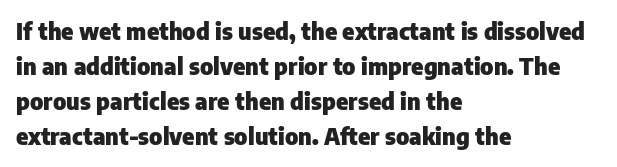
A normal amount of white space separates one row of letters from the next. The lines in this sample share a left origin and differ only in where they stop. Characters follow at the spacing the type designer built in. In terms of weight, the rendering is a true, heavy bold.
